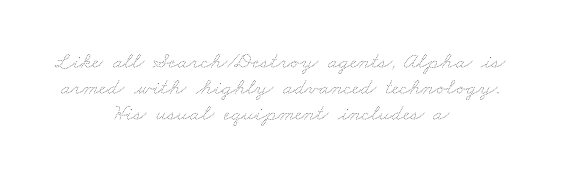
No heavy texture on the line: the type isn't bold. Glance below the letters and you will spot only blank space. Typeset on center — no edge is straight. Compared with typical paragraphs, the rows here are closer together. A typesetter would call this zero additional tracking.
